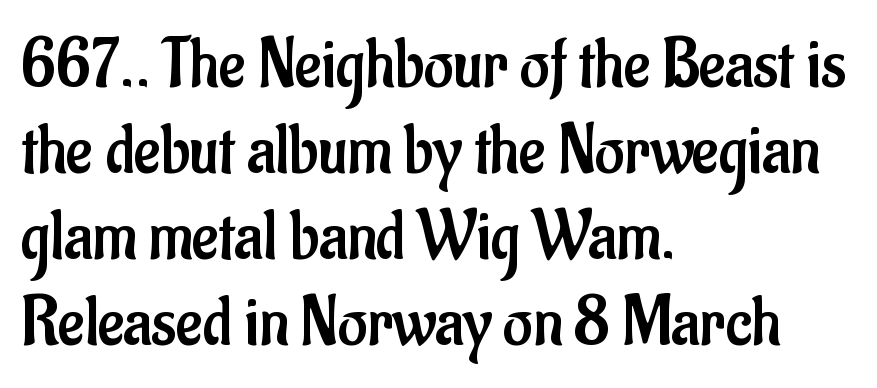
The image shows 71 px regular-weight, condensed sans-serif type, upright; set left-aligned, line spacing 1.21x, normal letter spacing, not underlined; low stroke contrast and a small x-height.
